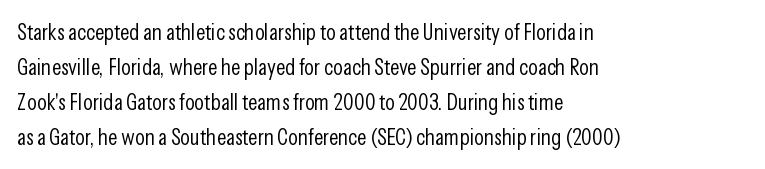
{"italic": "no", "bold": "no", "underline": "no", "align": "left", "line_spacing": "normal", "line_spacing_ratio": 1.52, "letter_spacing": "normal", "letter_spacing_em": 0.0, "glyph_px": 23}
